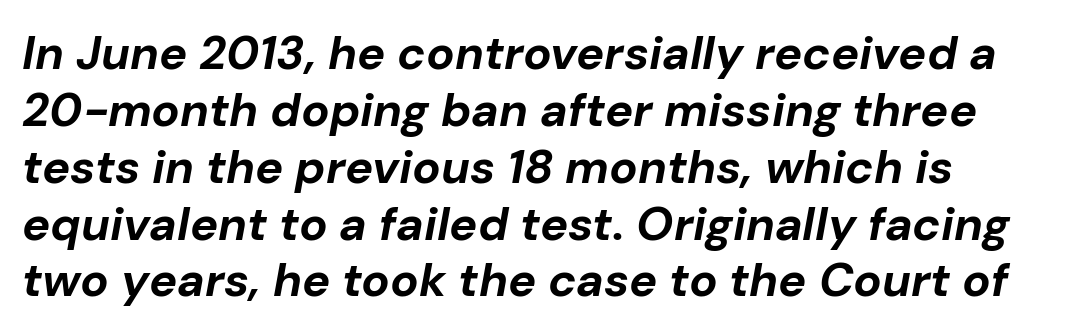
Q: Is the text bold? A: Yes.
Q: Is the text italic (slanted)? A: Yes, it leans right by about 10 degrees.
Q: Is the text underlined? A: No.
Q: Is the spacing between letters normal or unusually wide? A: Normal.
Q: Width (condensed, normal, or wide)? A: Normal.
Q: Stroke contrast? A: Low.
Q: x-height? A: Medium.
Q: Monospaced? A: No.
